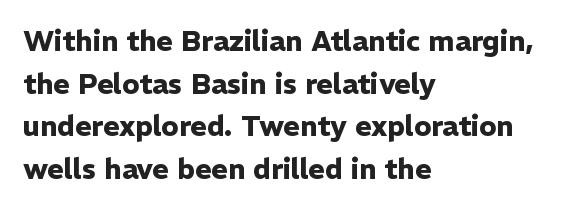
{"serif": "no", "italic": "no", "bold": "yes", "weight": "heavy", "width": "normal", "stroke_contrast": "low", "x_height": "medium", "monospaced": "no", "underline": "no", "align": "left", "line_spacing": "normal", "line_spacing_ratio": 1.52, "letter_spacing": "normal", "letter_spacing_em": 0.0, "glyph_px": 28}
